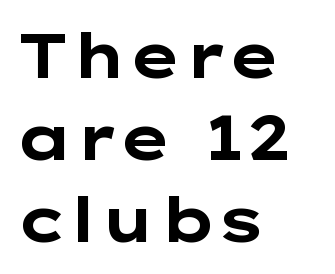
Q: Is the text bold? A: Yes.
Q: Is the text italic (slanted)? A: No, it is upright.
Q: Is the typeface a serif or a sans-serif typeface? A: Sans-serif.
Q: Is the text underlined? A: No.
Q: How is the paragraph aligned? A: Left-aligned.
Q: Is the spacing between letters normal or unusually wide? A: Normal.
Q: Is the spacing between lines tight, normal or loose? A: Normal.
Q: Width (condensed, normal, or wide)? A: Wide.
Q: Stroke contrast? A: Low.
Q: x-height? A: Medium.
Q: Monospaced? A: No.
